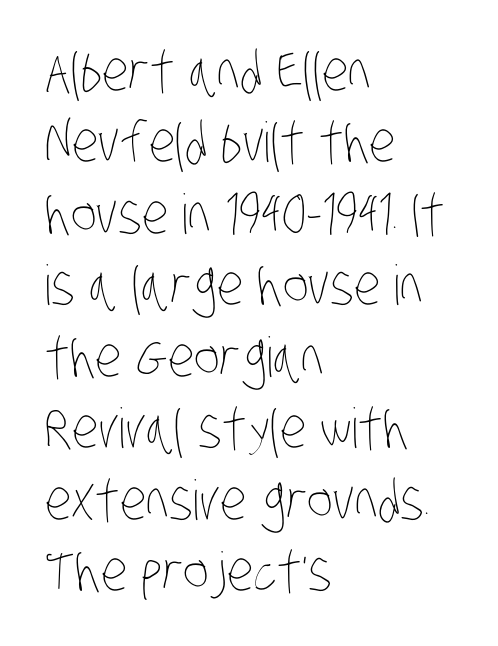
The image shows 55 px thin, condensed type; set left-aligned, normal line spacing (1.3x), normal letter spacing, not underlined; low stroke contrast and a large x-height.
